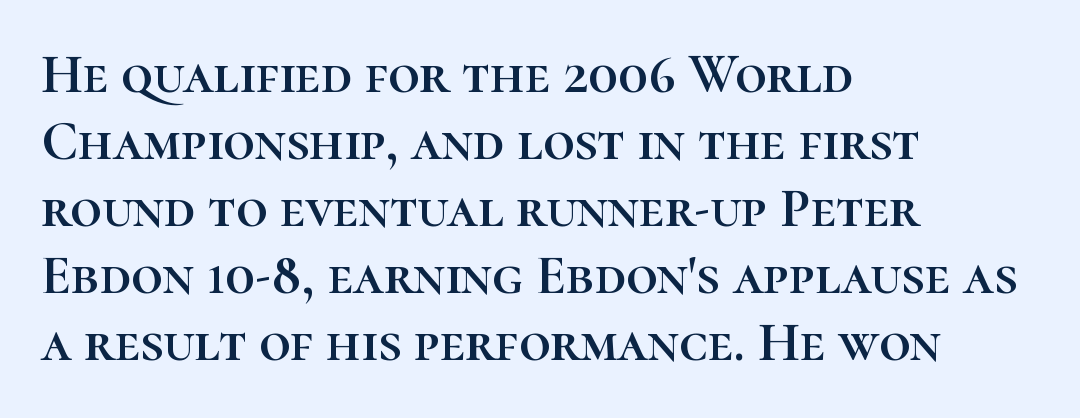
The image shows 55 px text type, upright; set left-aligned, line spacing 1.22x, normal letter spacing, not underlined; high stroke contrast and a medium x-height.
